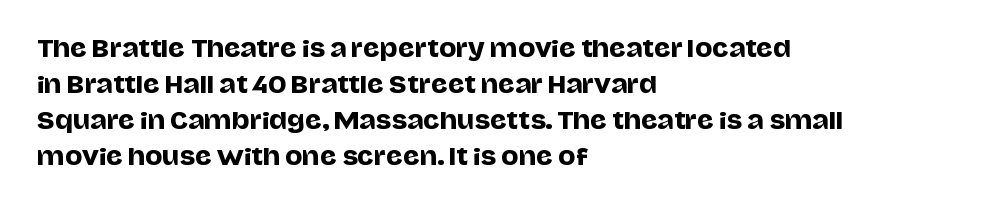
Regular leading. Check under the words: just untouched page. The type is set solid horizontally, with unmodified tracking. The paragraph has a hard left edge and a soft right edge.
